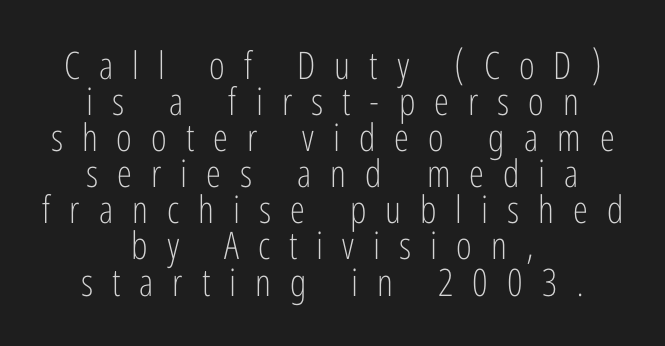
Q: Is the text bold? A: No.
Q: Is the text italic (slanted)? A: No, it is upright.
Q: Is the typeface a serif or a sans-serif typeface? A: Sans-serif.
Q: Is the text underlined? A: No.
Q: How is the paragraph aligned? A: Centered.
Q: Is the spacing between letters normal or unusually wide? A: Unusually wide.
Q: Is the spacing between lines tight, normal or loose? A: Tight.
Q: Width (condensed, normal, or wide)? A: Condensed.
Q: Stroke contrast? A: Low.
Q: x-height? A: Medium.
Q: Monospaced? A: No.
